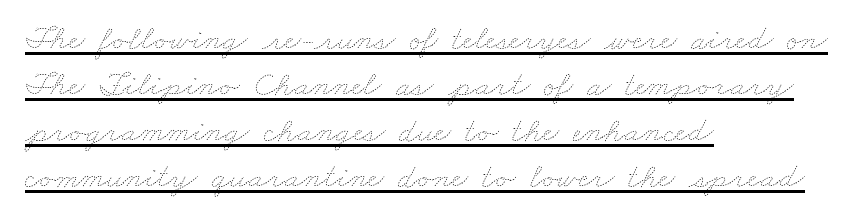
The passage shown stacks its lines at a standard gap. Each line of the rendering has a horizontal stroke beneath the glyphs. Varying glyph widths throughout — classic text-font behaviour. Line starts are locked; line ends wander.
